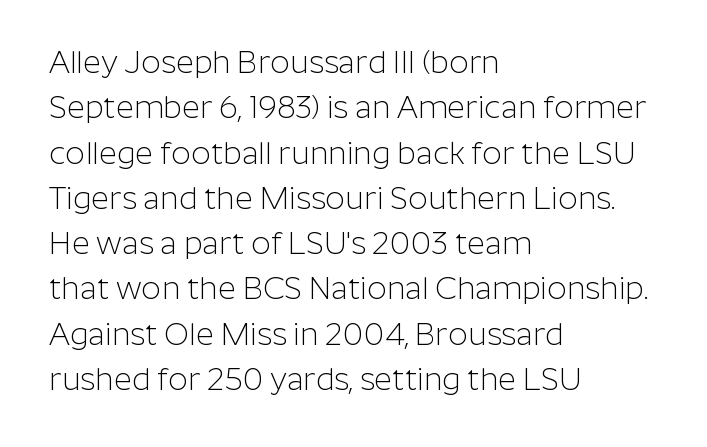
The image shows 31 px light sans-serif type, upright; set left-aligned, normal line spacing (1.46x), normal letter spacing, not underlined; low stroke contrast and a medium x-height.
